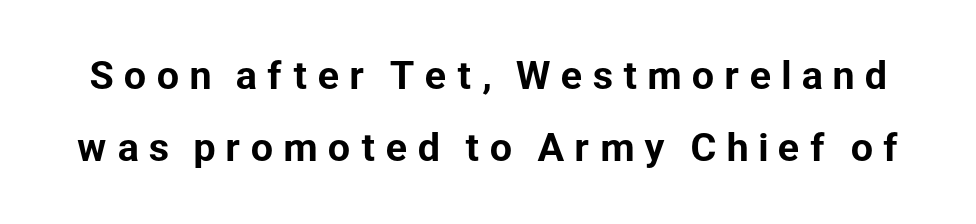
{"serif": "no", "italic": "no", "width": "normal", "stroke_contrast": "low", "x_height": "medium", "monospaced": "no", "underline": "no", "line_spacing": "loose", "line_spacing_ratio": 2.01, "letter_spacing": "wide", "letter_spacing_em": 0.24, "glyph_px": 36}
